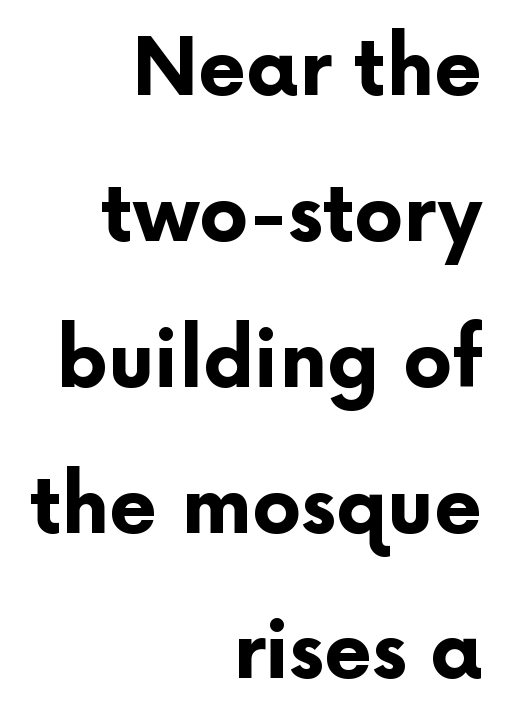
Caption: bold face, heavy strokes. Letterform terminals end flat and unadorned throughout the passage. These lines keep a tight, regular rhythm from letter to letter. Here the designer chose a conventional face with non-uniform glyph widths. The paragraph has a hard right edge and a soft left edge.
